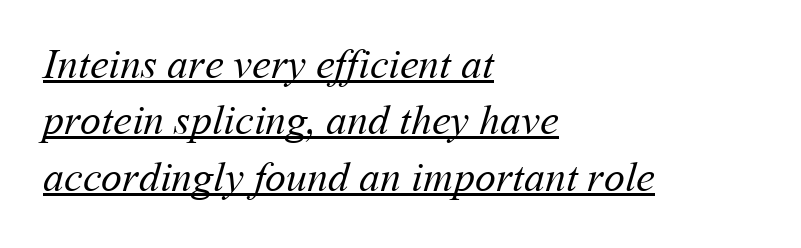
This rendering leaves character spacing at its baseline value. The paragraph has a hard left edge and a soft right edge. A baseline rule has been typeset under these characters. Whoever set this chose a conventional vertical rhythm. You could not count columns in this text — the font is proportionally spaced.
